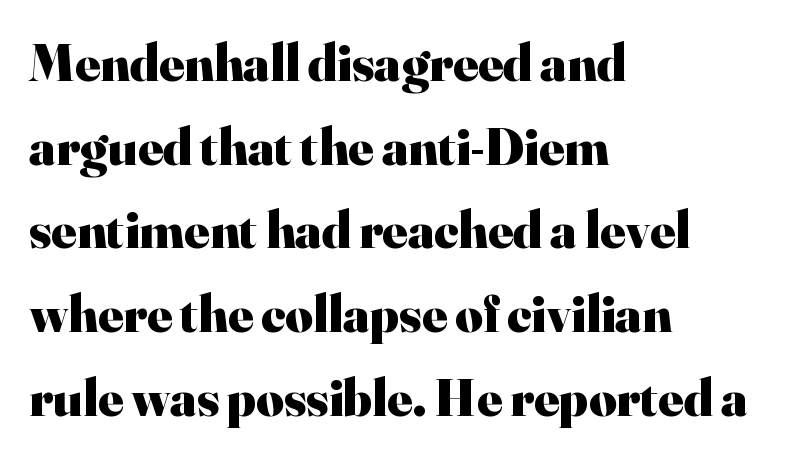
Baseline-to-baseline distance is the conventional proportion of letter height. Every character sits straight up, as roman type does. These lines carry a lot of weight — the face is fully bold. Words appear dense and cohesive because spacing is normal. Typographically, this falls in the serif category.
